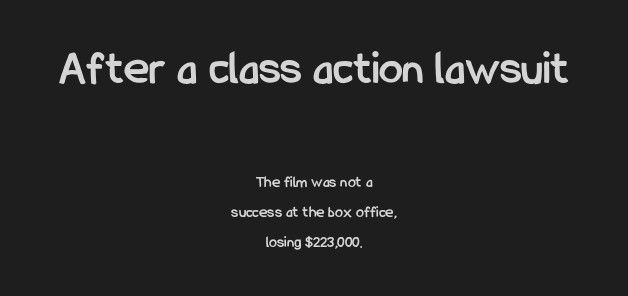
Here the first block reads like a headline and the second like body copy. Posture: straight, roman, zero tilt. Leading is clearly above the norm, producing a sparse column. The passage shown has conventional tracking throughout.
